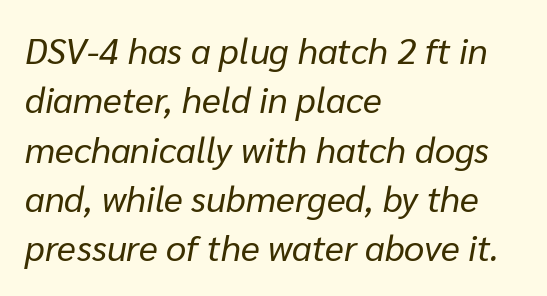
The rows are spaced the way most documents space them. The rendering uses natural spacing where letterforms have individual widths. Caption: standard tracking, unaltered. The passage shown is not underscored anywhere. Summary of weight: not heavy and not bold. Reading down the block, your eye returns to a fixed left position each line.
